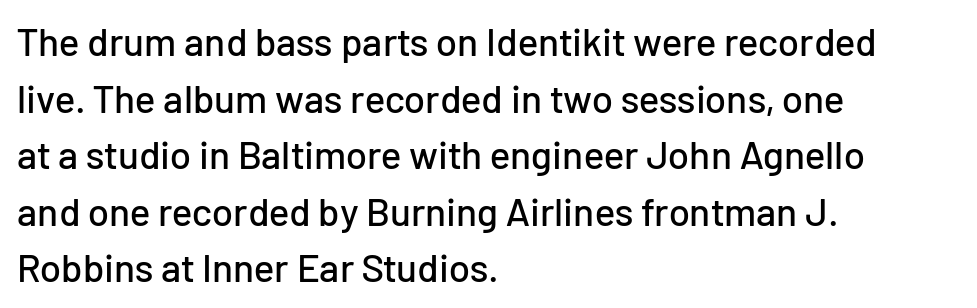
The glyphs are unaccompanied by any horizontal stroke below them. The tracking reads as untouched default to a designer's eye. Is this a sans? Yes — the strokes have no serifs. Think of a printed novel: that variable character pitch is what you see here. The typesetter chose a ragged-right arrangement here.
